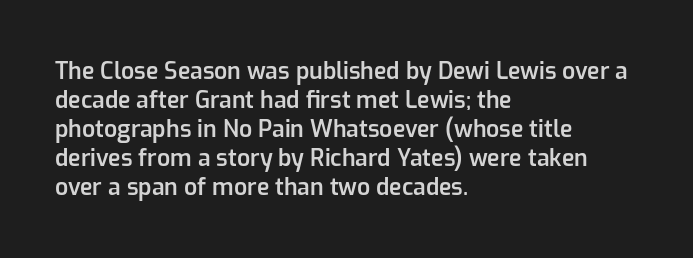
The image shows 23 px text type, upright; set left-aligned, normal line spacing (1.26x), normal letter spacing, not underlined.
